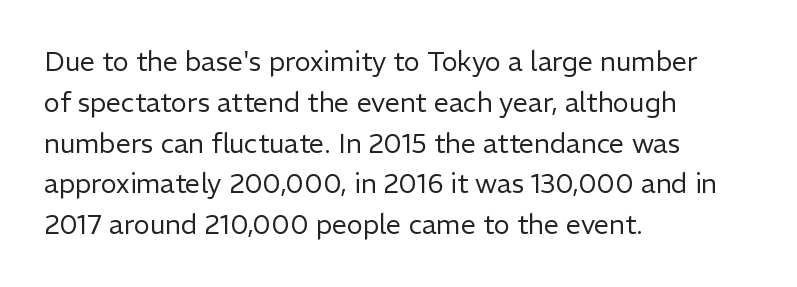
The passage shown stacks its lines at a standard gap. Plain, unruled lines of type. Summary of weight: not heavy and not bold. The rendering keeps characters at their native spacing. Notice how the stems are strictly vertical — no italics here.
